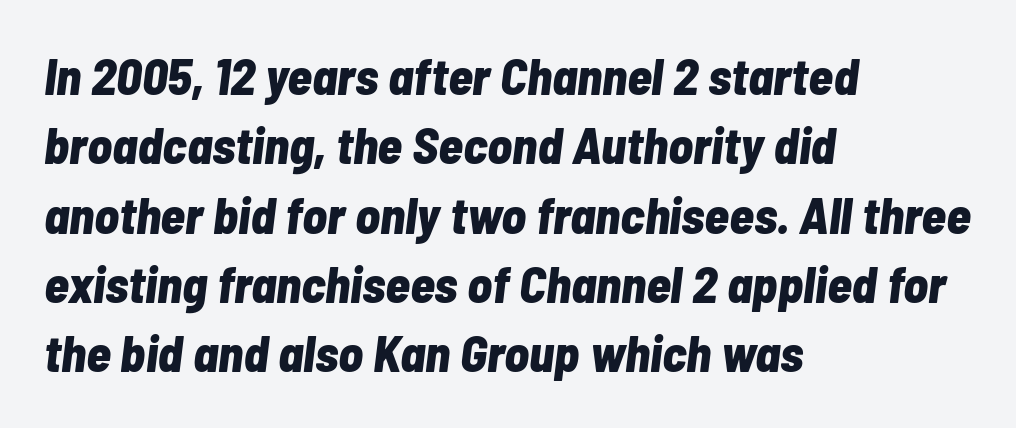
{"italic": "yes", "lean": "right", "slant_degrees": 7, "bold": "yes", "weight": "bold", "width": "condensed", "stroke_contrast": "low", "x_height": "medium", "monospaced": "no", "underline": "no", "align": "left", "line_spacing": "normal", "line_spacing_ratio": 1.36, "letter_spacing": "normal", "letter_spacing_em": 0.0, "glyph_px": 51}
